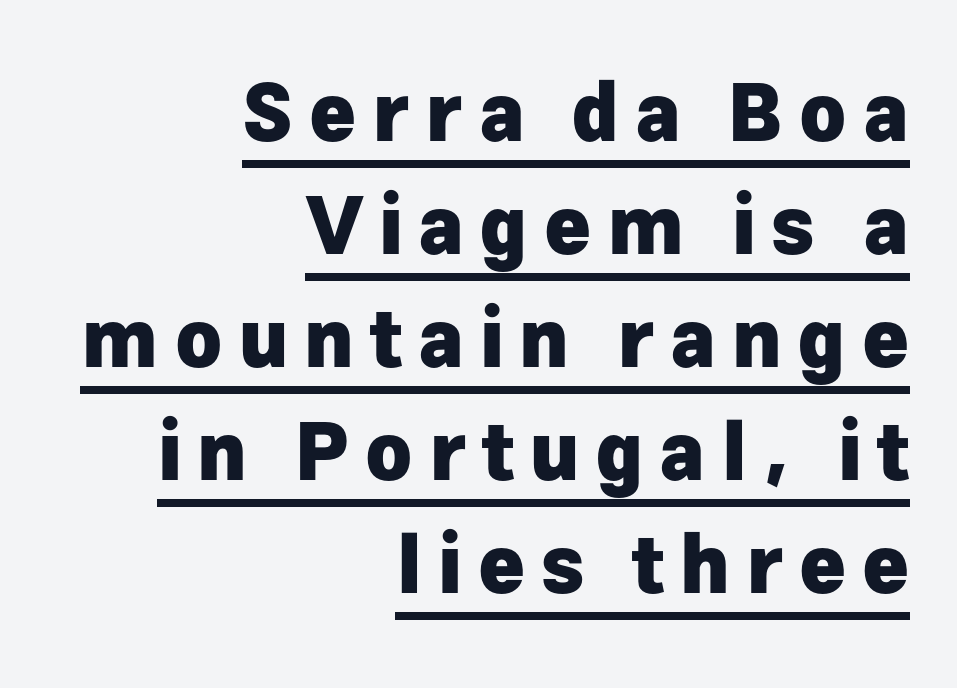
As a designer I'd log this as weight 700, bold. Rendered with straight, roman letterforms. Characters follow at a spacing far wider than the type designer built in. Compared with a flush-left layout, this one pins lines to the opposite, right side.
